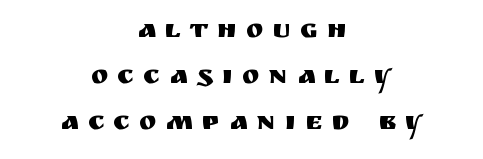
Q: Is the text italic (slanted)? A: No, it is upright.
Q: Is the text underlined? A: No.
Q: How is the paragraph aligned? A: Centered.
Q: Is the spacing between letters normal or unusually wide? A: Unusually wide.
